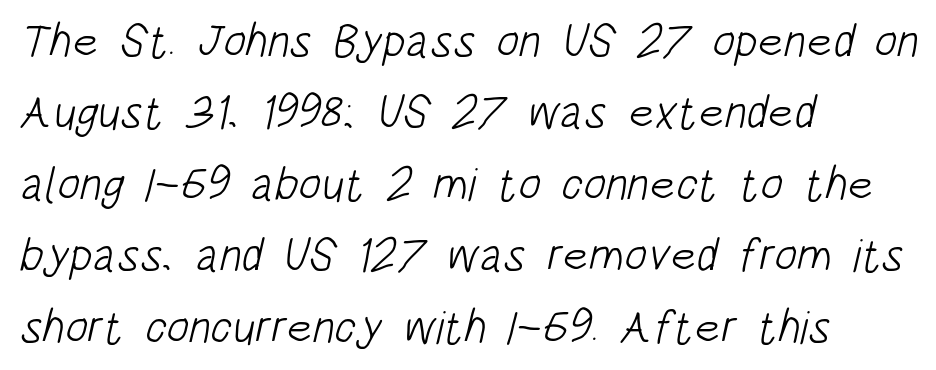
The image shows 47 px light, condensed sans-serif type; set left-aligned, normal line spacing (1.52x), normal letter spacing, not underlined; low stroke contrast and a large x-height.
